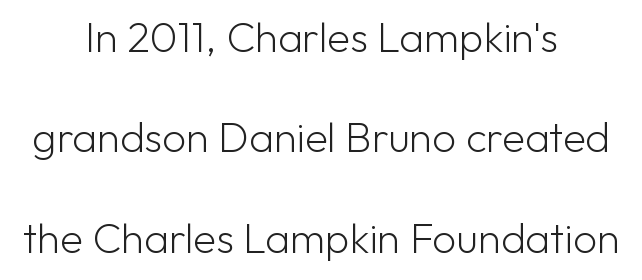
Each row of text sits above clean, open space. This sample is center-justified, so both line endings float freely. You can tell from the bare stems that sans-serif type was used. The font is comparable to plain body text, perhaps lighter.
